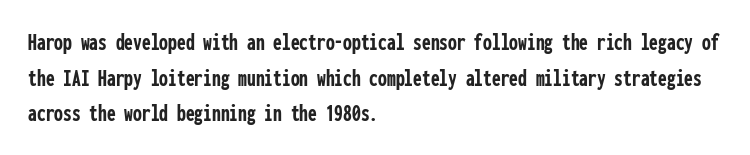
The image shows 25 px bold type, upright; set left-aligned, normal line spacing (1.43x), normal letter spacing, not underlined.
